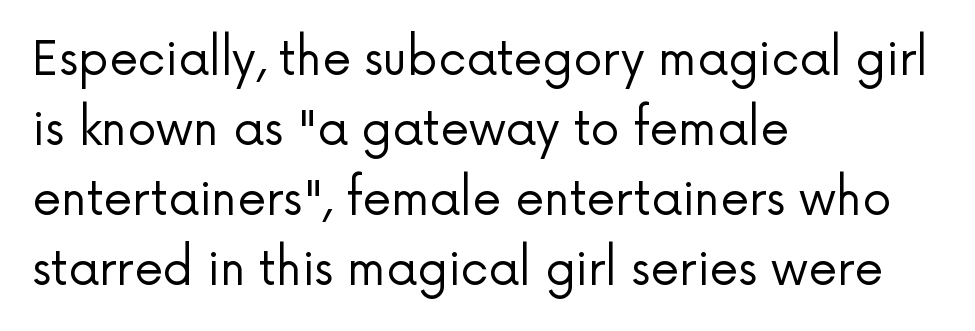
The image shows 46 px regular-weight sans-serif type, upright; set left-aligned, normal line spacing (1.52x), normal letter spacing, not underlined; low stroke contrast and a medium x-height.
